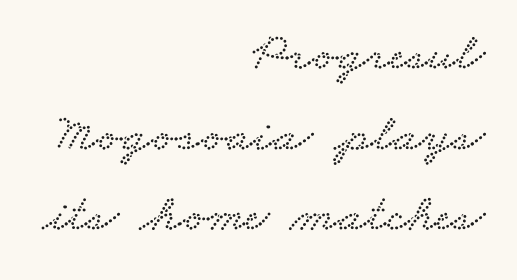
Q: Is the typeface a serif or a sans-serif typeface? A: Serif.
Q: Is the text underlined? A: No.
Q: How is the paragraph aligned? A: Right-aligned.
Q: Is the spacing between letters normal or unusually wide? A: Normal.
Q: Is the spacing between lines tight, normal or loose? A: Normal.
Q: Width (condensed, normal, or wide)? A: Wide.
Q: Stroke contrast? A: Low.
Q: x-height? A: Small.
Q: Monospaced? A: No.
